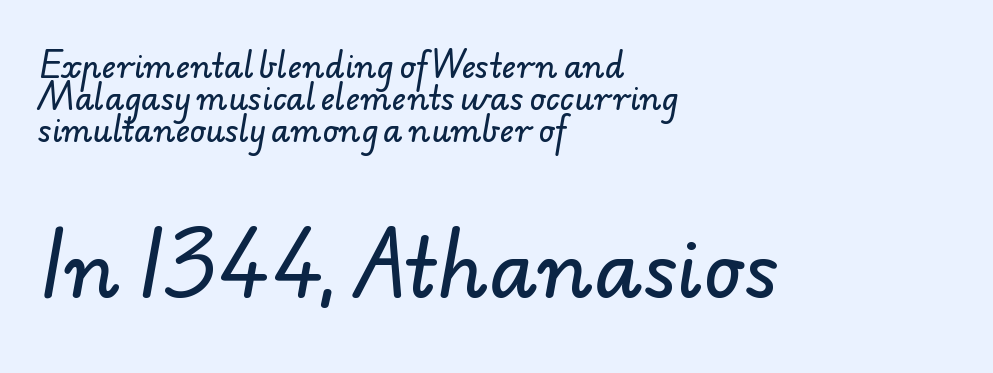
{"serif": "no", "width": "normal", "stroke_contrast": "low", "x_height": "small", "monospaced": "no", "underline": "no", "align": "left", "line_spacing": "tight", "line_spacing_ratio": 1.04, "letter_spacing": "normal", "letter_spacing_em": 0.0, "larger_block": "second", "size_ratio": 2.52, "glyph_px": 78}
